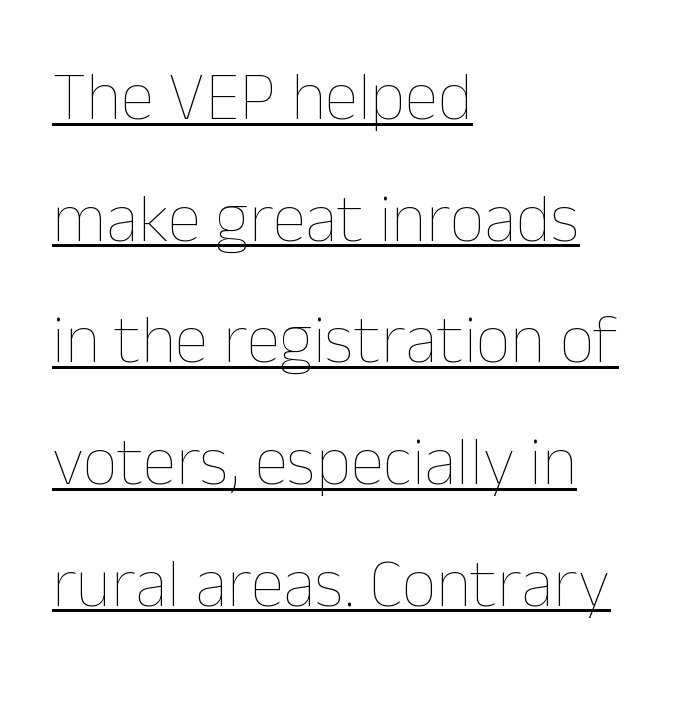
Q: Is the text bold? A: No.
Q: Is the text italic (slanted)? A: No, it is upright.
Q: Is the text underlined? A: Yes.
Q: How is the paragraph aligned? A: Left-aligned.
Q: Is the spacing between letters normal or unusually wide? A: Normal.
Q: Width (condensed, normal, or wide)? A: Normal.
Q: Stroke contrast? A: Low.
Q: x-height? A: Medium.
Q: Monospaced? A: No.
